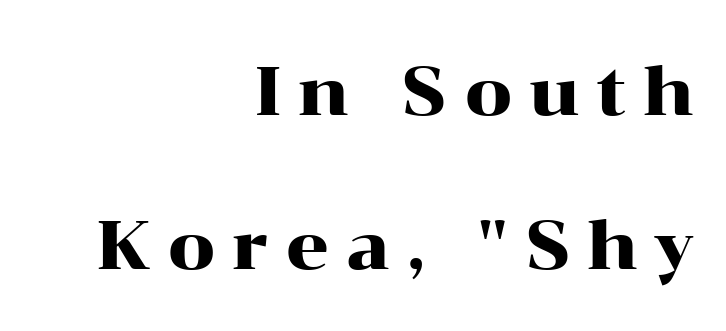
Q: Is the text italic (slanted)? A: No, it is upright.
Q: Is the typeface a serif or a sans-serif typeface? A: Serif.
Q: Is the text underlined? A: No.
Q: How is the paragraph aligned? A: Right-aligned.
Q: Is the spacing between letters normal or unusually wide? A: Unusually wide.
Q: Is the spacing between lines tight, normal or loose? A: Loose.
Q: Width (condensed, normal, or wide)? A: Wide.
Q: Stroke contrast? A: High.
Q: x-height? A: Medium.
Q: Monospaced? A: No.
